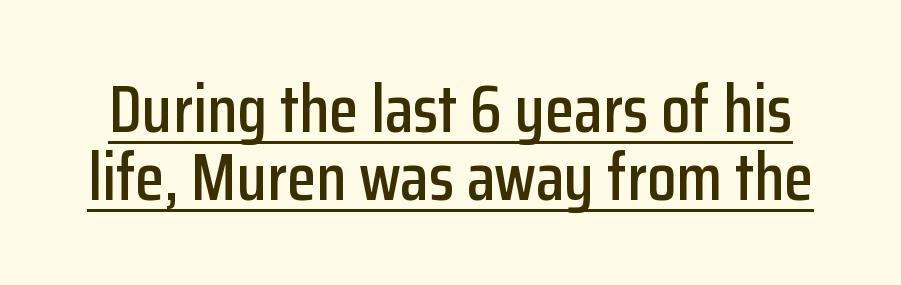
Q: Is the text italic (slanted)? A: No, it is upright.
Q: Is the typeface a serif or a sans-serif typeface? A: Sans-serif.
Q: Is the text underlined? A: Yes.
Q: Is the spacing between letters normal or unusually wide? A: Normal.
Q: Is the spacing between lines tight, normal or loose? A: Tight.
Q: Width (condensed, normal, or wide)? A: Condensed.
Q: Stroke contrast? A: Low.
Q: x-height? A: Medium.
Q: Monospaced? A: No.
